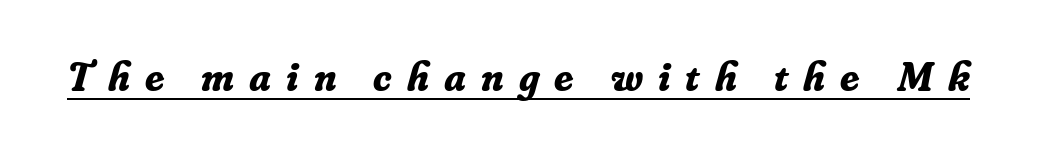
This sample uses an oblique cut, with every glyph tilted off the vertical. The rendered words wear a rule along their underside. Do the characters align in a grid? No, the font is proportional. The strokes are fattened all the way to bold. The type is letterspaced generously, with wide tracking.
